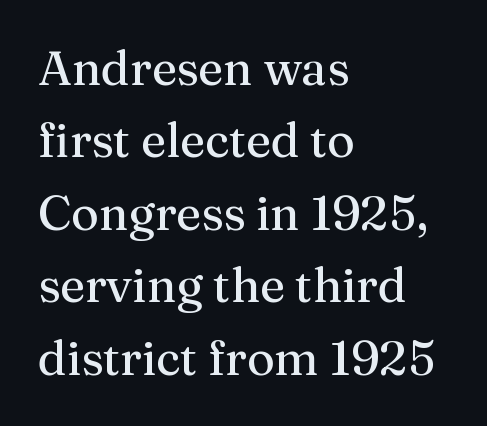
Tracking here is standard; glyphs follow each other at the usual distance. The letters stand upright; this is a roman face. Proportional: the letters do not fall into vertical columns. Regarding serifs, this sample has them. Vertically, the passage feels balanced, rows spaced as you'd expect. Glance below the letters and you will spot only blank space.
